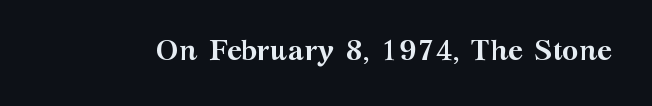
The image shows 28 px semibold, wide serif type, upright; set normal letter spacing, not underlined; medium stroke contrast and a medium x-height.
